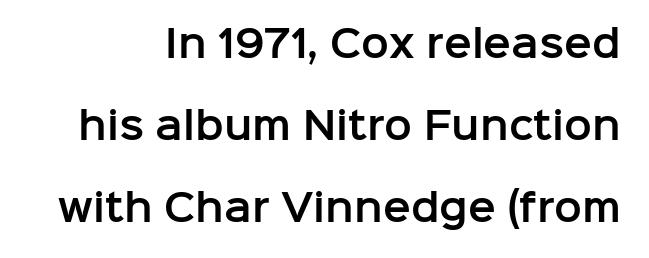
The image shows 37 px sans-serif type, upright; set loose line spacing (2.21x), normal letter spacing, not underlined; low stroke contrast and a medium x-height.
